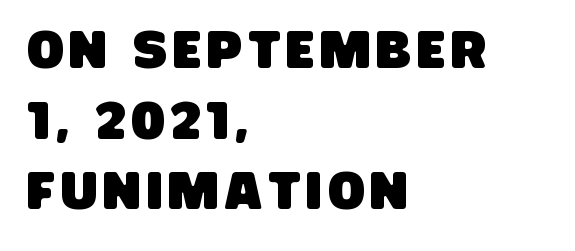
The image shows 54 px condensed sans-serif type; set left-aligned, normal line spacing (1.31x), not underlined; low stroke contrast and a large x-height.
